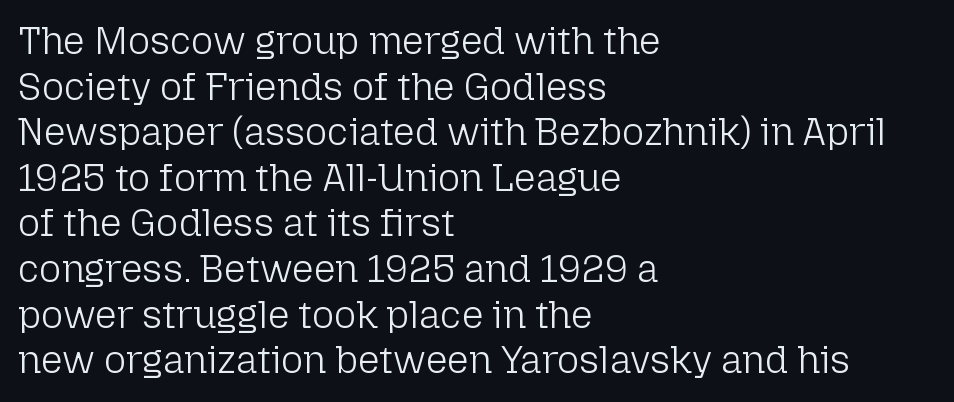
Q: Is the text bold? A: No.
Q: Is the text italic (slanted)? A: No, it is upright.
Q: Is the typeface a serif or a sans-serif typeface? A: Sans-serif.
Q: Is the text underlined? A: No.
Q: How is the paragraph aligned? A: Left-aligned.
Q: Is the spacing between letters normal or unusually wide? A: Normal.
Q: Width (condensed, normal, or wide)? A: Normal.
Q: Stroke contrast? A: Low.
Q: x-height? A: Medium.
Q: Monospaced? A: No.
